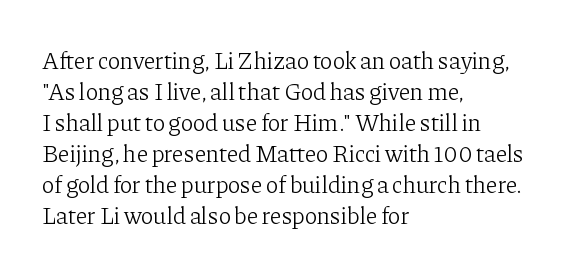
{"italic": "no", "bold": "no", "underline": "no", "align": "left", "line_spacing": "normal", "line_spacing_ratio": 1.29, "letter_spacing": "normal", "letter_spacing_em": 0.0, "glyph_px": 24}
